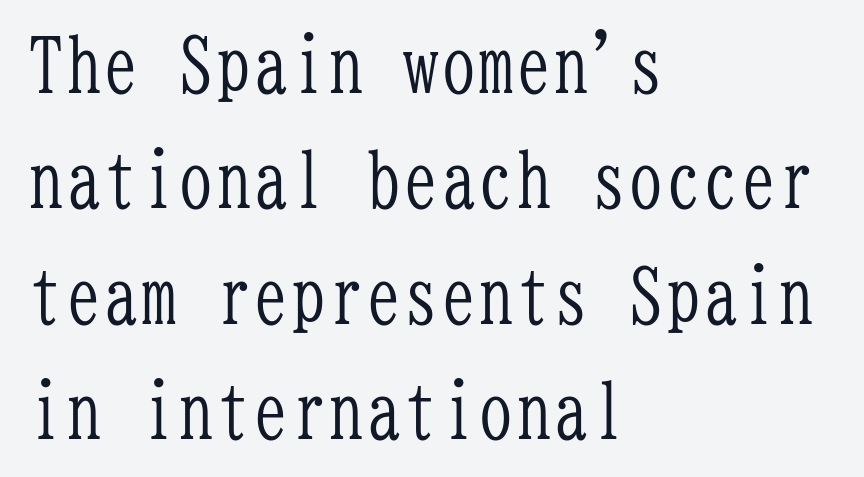
A light-to-regular cut is what we see here. No italicization has been applied; the sample stays upright. Left-aligned paragraph, ragged on the right. Students, note that the glyphs here touch the page at normal intervals. The passage shown is typed in a monospace face where columns stay perfectly aligned.
